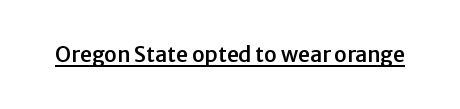
The image shows 21 px text type, upright; set normal letter spacing, underlined.
